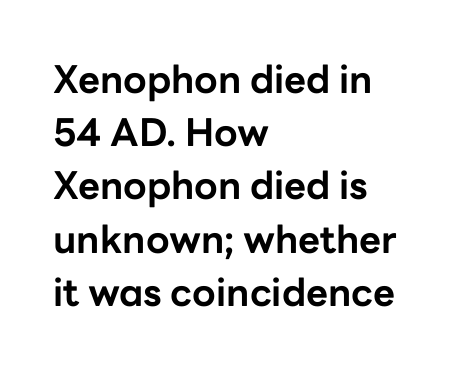
Q: Is the text bold? A: Yes.
Q: Is the text italic (slanted)? A: No, it is upright.
Q: Is the typeface a serif or a sans-serif typeface? A: Sans-serif.
Q: Is the text underlined? A: No.
Q: How is the paragraph aligned? A: Left-aligned.
Q: Is the spacing between letters normal or unusually wide? A: Normal.
Q: Is the spacing between lines tight, normal or loose? A: Normal.
Q: Width (condensed, normal, or wide)? A: Normal.
Q: Stroke contrast? A: Low.
Q: x-height? A: Medium.
Q: Monospaced? A: No.
